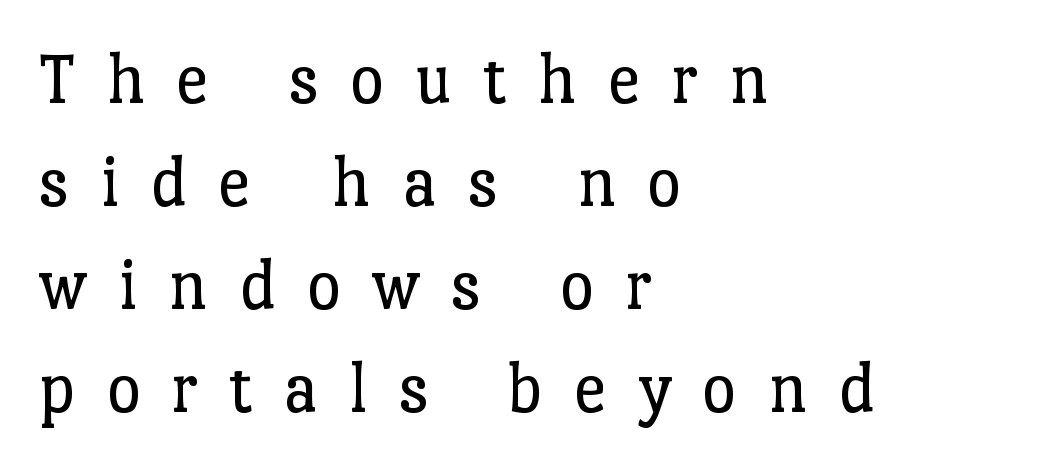
The image shows 74 px regular-weight serif type, upright; set left-aligned, normal line spacing (1.39x), unusually wide letter spacing (+0.42 em), not underlined; low stroke contrast and a medium x-height.
